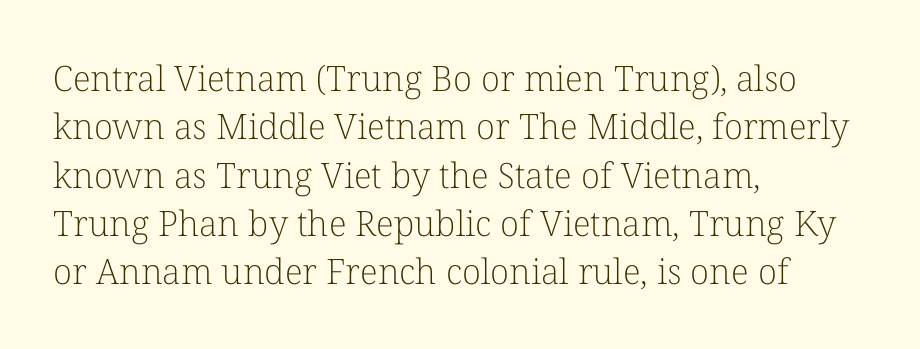
Line spacing here is normal. Examine the stroke ends and you'll spot serifs. The letters sit at their default tracking, neither squeezed nor spread. Only glyphs here, with clear space below each row. Summary of weight: not heavy and not bold. Character widths vary here, with narrow letters taking less room than wide ones.
